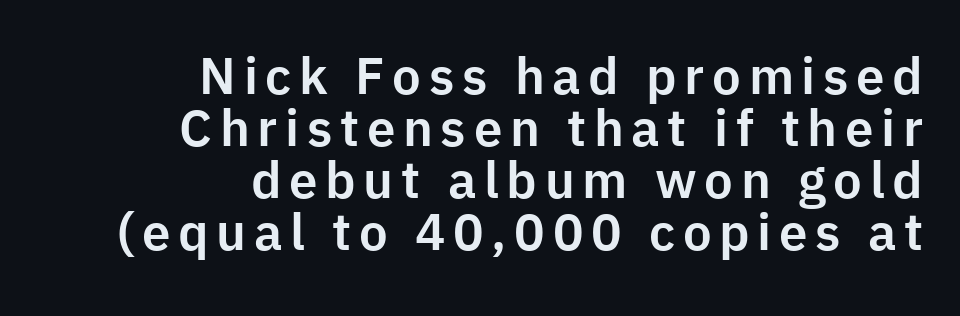
Q: Is the text italic (slanted)? A: No, it is upright.
Q: Is the typeface a serif or a sans-serif typeface? A: Sans-serif.
Q: Is the text underlined? A: No.
Q: How is the paragraph aligned? A: Right-aligned.
Q: Is the spacing between lines tight, normal or loose? A: Tight.
Q: Width (condensed, normal, or wide)? A: Normal.
Q: Stroke contrast? A: Low.
Q: x-height? A: Medium.
Q: Monospaced? A: No.
